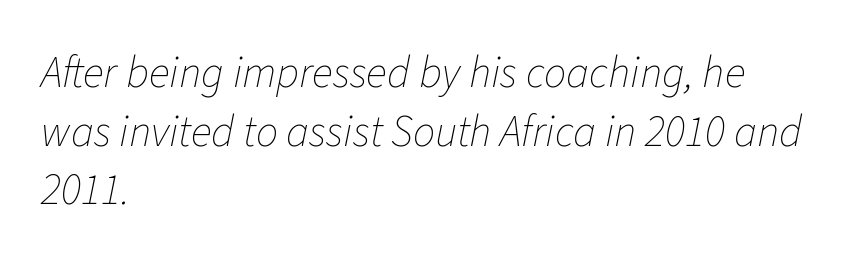
Q: Is the text bold? A: No.
Q: Is the text italic (slanted)? A: Yes, it leans right by about 11 degrees.
Q: Is the text underlined? A: No.
Q: How is the paragraph aligned? A: Left-aligned.
Q: Is the spacing between letters normal or unusually wide? A: Normal.
Q: Is the spacing between lines tight, normal or loose? A: Normal.
Q: Width (condensed, normal, or wide)? A: Normal.
Q: Stroke contrast? A: Low.
Q: x-height? A: Medium.
Q: Monospaced? A: No.
